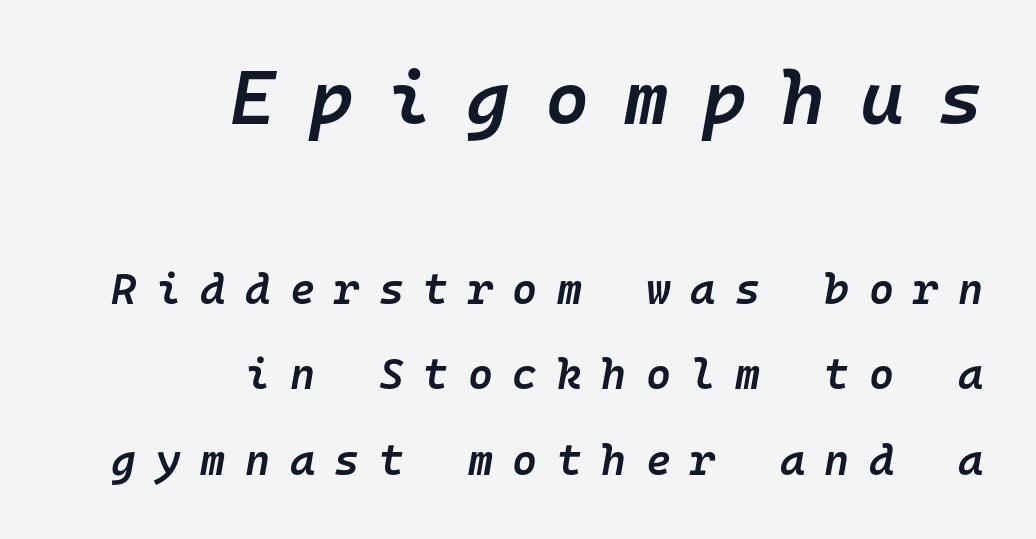
The image shows 76 px semibold type, italic (leaning right), monospaced; set right-aligned, loose line spacing (1.98x), unusually wide letter spacing (+0.45 em), not underlined; the first (top) block is 1.77x larger; low stroke contrast and a medium x-height.
